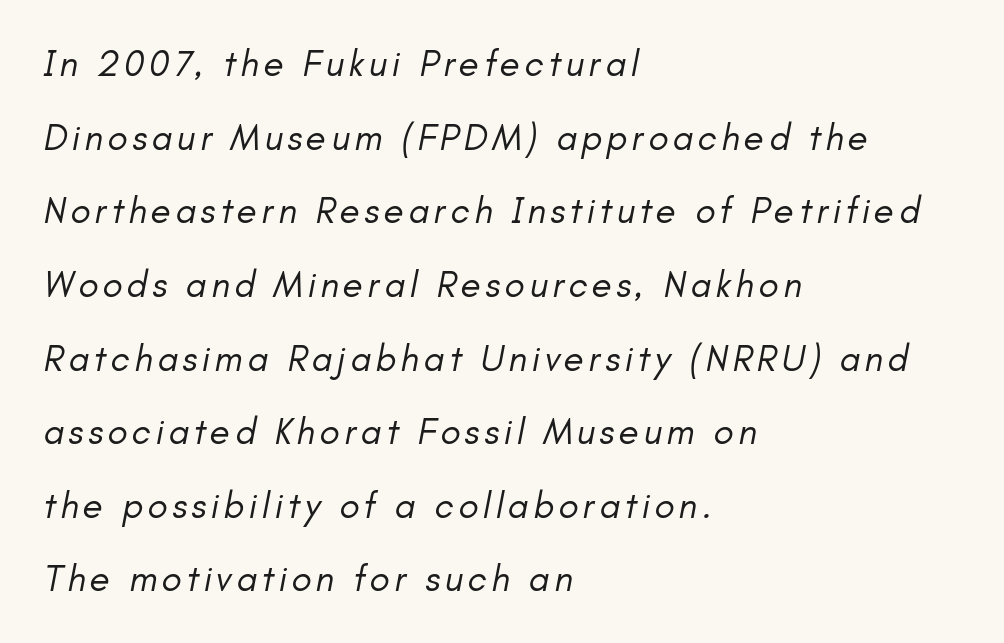
Q: Is the text bold? A: No.
Q: Is the text italic (slanted)? A: Yes, it leans right by about 11 degrees.
Q: Is the text underlined? A: No.
Q: How is the paragraph aligned? A: Left-aligned.
Q: Is the spacing between lines tight, normal or loose? A: Loose.
Q: Width (condensed, normal, or wide)? A: Normal.
Q: Stroke contrast? A: Low.
Q: x-height? A: Small.
Q: Monospaced? A: No.
